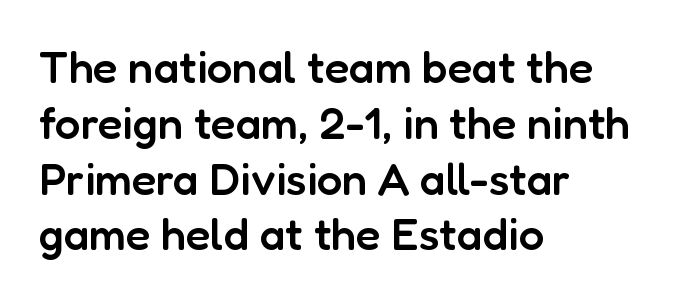
{"serif": "no", "italic": "no", "bold": "semi", "weight": "semibold", "width": "normal", "stroke_contrast": "low", "x_height": "medium", "monospaced": "no", "underline": "no", "align": "left", "line_spacing_ratio": 1.24, "letter_spacing": "normal", "letter_spacing_em": 0.0, "glyph_px": 45}
